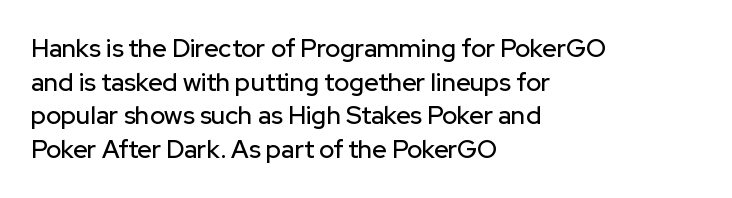
{"italic": "no", "underline": "no", "align": "left", "line_spacing": "normal", "line_spacing_ratio": 1.35, "letter_spacing": "normal", "letter_spacing_em": 0.0, "glyph_px": 25}
